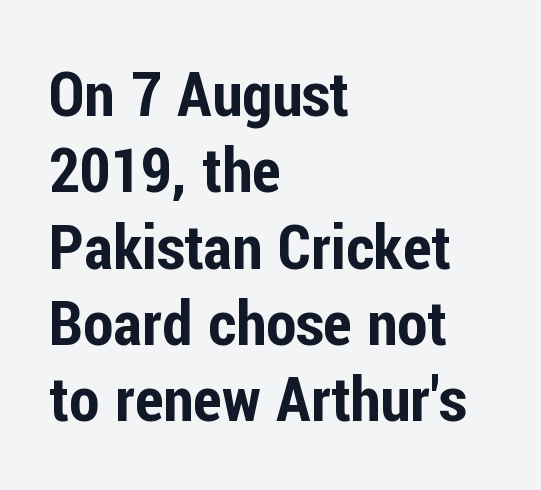
{"serif": "no", "italic": "no", "width": "condensed", "stroke_contrast": "low", "x_height": "medium", "monospaced": "no", "underline": "no", "align": "left", "line_spacing_ratio": 1.23, "letter_spacing": "normal", "letter_spacing_em": 0.0, "glyph_px": 62}
